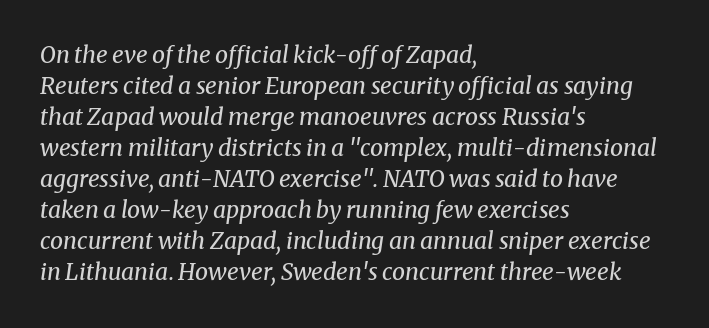
{"italic": "yes", "lean": "right", "slant_degrees": 8, "bold": "no", "underline": "no", "align": "left", "line_spacing": "normal", "line_spacing_ratio": 1.35, "letter_spacing": "normal", "letter_spacing_em": 0.0, "glyph_px": 23}
